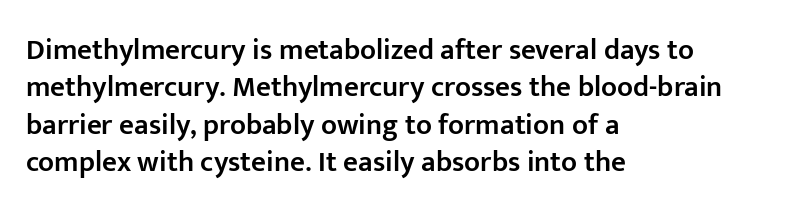
The image shows 29 px semibold sans-serif type, upright; set left-aligned, normal line spacing (1.29x), normal letter spacing, not underlined; low stroke contrast and a medium x-height.
